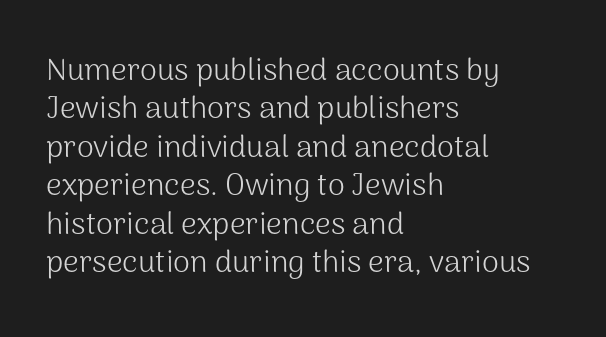
A typesetter would label this face a sans. This rendering features lettering with no underline. Each line starts at the same left margin while the right side varies. The strokes are not fattened; the text isn't bold.
